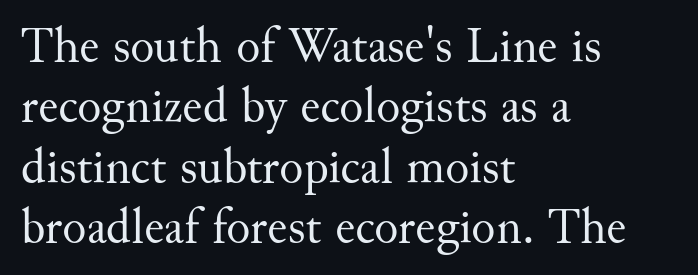
The letters look calm and open, with moderate or lighter stems. Observe the ordinary spacing: letters are neighbours, not strangers. The lines are quadded left. Are there feet on the stems? There are — it's a serif. Nope, not italic — everything's standing straight. Letters rest on an invisible, unmarked baseline.
